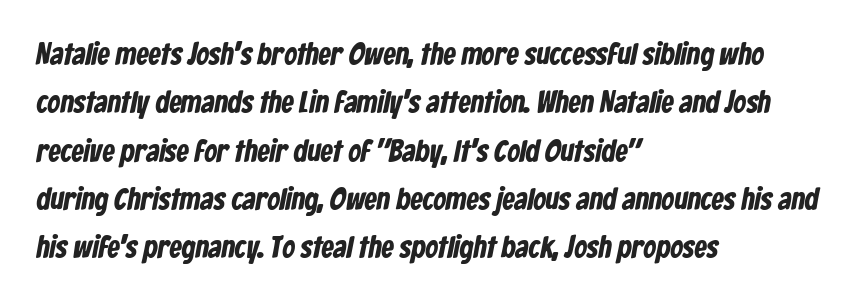
Q: Is the text bold? A: Yes.
Q: Is the typeface a serif or a sans-serif typeface? A: Sans-serif.
Q: Is the text underlined? A: No.
Q: How is the paragraph aligned? A: Left-aligned.
Q: Is the spacing between letters normal or unusually wide? A: Normal.
Q: Is the spacing between lines tight, normal or loose? A: Normal.
Q: Width (condensed, normal, or wide)? A: Condensed.
Q: Stroke contrast? A: Low.
Q: x-height? A: Medium.
Q: Monospaced? A: No.
